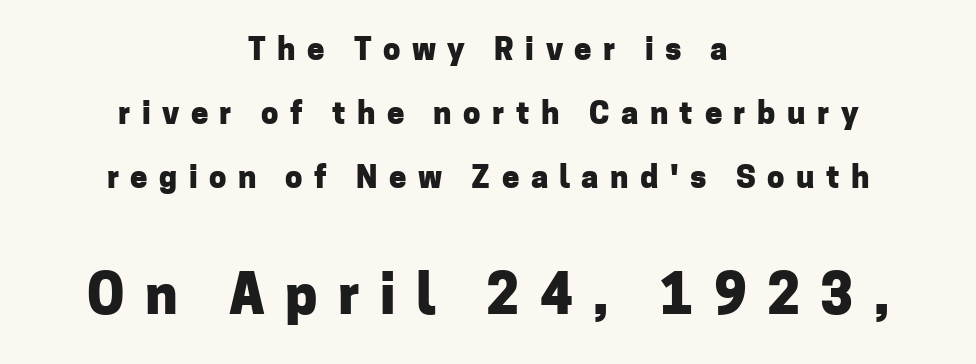
{"serif": "no", "italic": "no", "bold": "yes", "weight": "heavy", "width": "normal", "stroke_contrast": "low", "x_height": "medium", "monospaced": "no", "underline": "no", "align": "center", "line_spacing": "loose", "line_spacing_ratio": 2.06, "letter_spacing": "wide", "letter_spacing_em": 0.37, "larger_block": "second", "size_ratio": 1.77, "glyph_px": 55}
